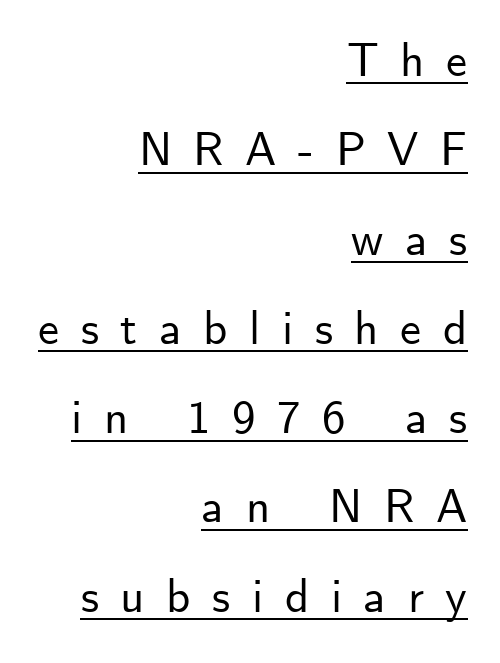
The image shows 47 px sans-serif type, upright; set right-aligned, loose line spacing (1.9x), unusually wide letter spacing (+0.46 em), underlined; low stroke contrast and a small x-height.
